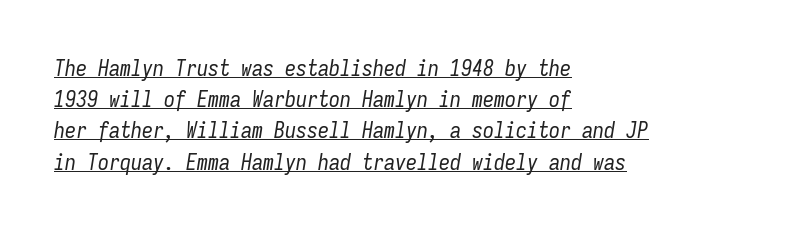
Q: Is the text bold? A: No.
Q: Is the text italic (slanted)? A: Yes, it leans right by about 9 degrees.
Q: Is the text underlined? A: Yes.
Q: How is the paragraph aligned? A: Left-aligned.
Q: Is the spacing between letters normal or unusually wide? A: Normal.
Q: Is the spacing between lines tight, normal or loose? A: Normal.
